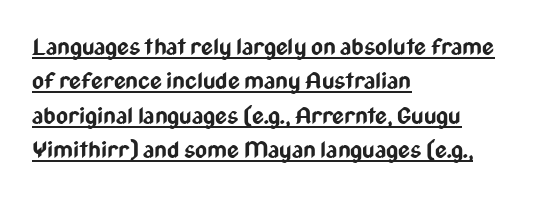
Q: Is the text bold? A: Yes.
Q: Is the text italic (slanted)? A: No, it is upright.
Q: Is the text underlined? A: Yes.
Q: How is the paragraph aligned? A: Left-aligned.
Q: Is the spacing between letters normal or unusually wide? A: Normal.
Q: Is the spacing between lines tight, normal or loose? A: Normal.
